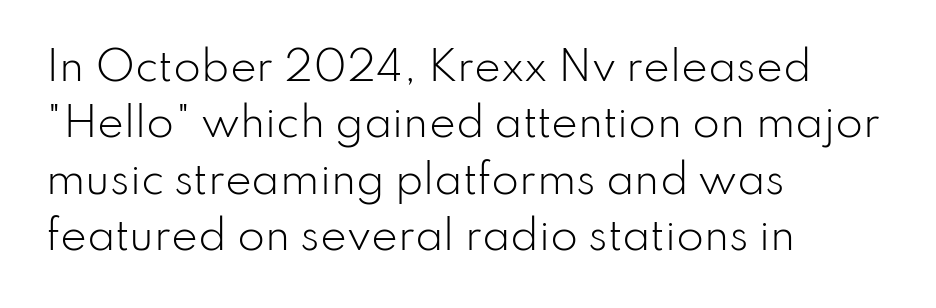
The image shows 40 px light sans-serif type, upright; set left-aligned, normal line spacing (1.41x), normal letter spacing, not underlined; low stroke contrast and a small x-height.
